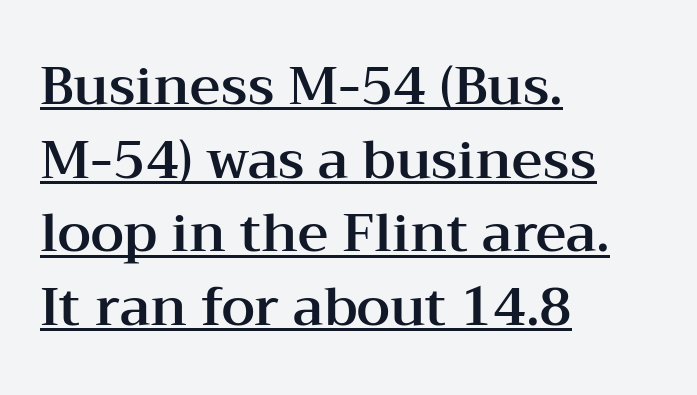
{"serif": "yes", "italic": "no", "width": "wide", "stroke_contrast": "medium", "x_height": "medium", "monospaced": "no", "underline": "yes", "align": "left", "line_spacing": "normal", "line_spacing_ratio": 1.39, "letter_spacing": "normal", "letter_spacing_em": 0.0, "glyph_px": 53}
